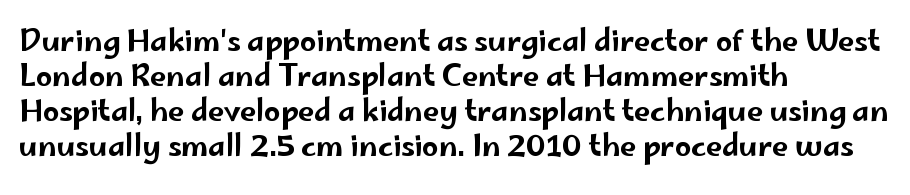
Q: Is the text italic (slanted)? A: No, it is upright.
Q: Is the typeface a serif or a sans-serif typeface? A: Sans-serif.
Q: Is the text underlined? A: No.
Q: How is the paragraph aligned? A: Left-aligned.
Q: Is the spacing between letters normal or unusually wide? A: Normal.
Q: Width (condensed, normal, or wide)? A: Wide.
Q: Stroke contrast? A: Low.
Q: x-height? A: Small.
Q: Monospaced? A: No.
